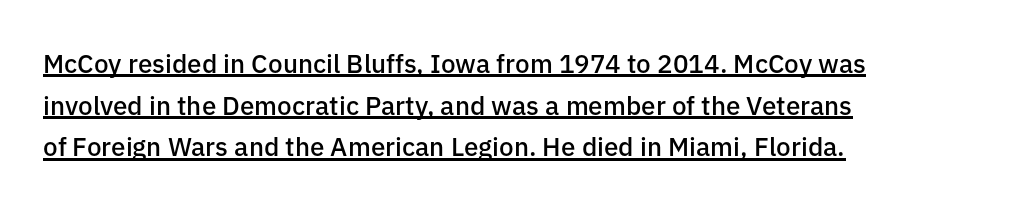
Q: Is the text bold? A: Semi-bold.
Q: Is the text italic (slanted)? A: No, it is upright.
Q: Is the text underlined? A: Yes.
Q: How is the paragraph aligned? A: Left-aligned.
Q: Is the spacing between letters normal or unusually wide? A: Normal.
Q: Is the spacing between lines tight, normal or loose? A: Normal.
